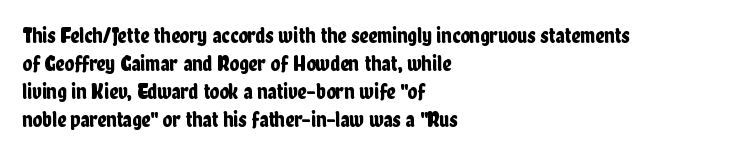
Q: Is the text italic (slanted)? A: No, it is upright.
Q: Is the text underlined? A: No.
Q: How is the paragraph aligned? A: Left-aligned.
Q: Is the spacing between letters normal or unusually wide? A: Normal.
Q: Is the spacing between lines tight, normal or loose? A: Normal.
